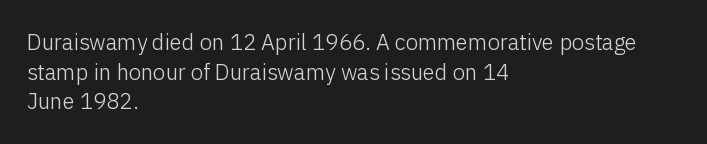
The image shows 22 px text type, upright; set left-aligned, normal line spacing (1.35x), normal letter spacing, not underlined.
